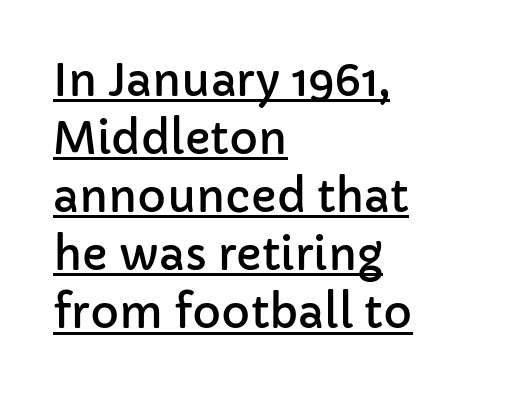
Q: Is the text italic (slanted)? A: No, it is upright.
Q: Is the typeface a serif or a sans-serif typeface? A: Sans-serif.
Q: Is the text underlined? A: Yes.
Q: How is the paragraph aligned? A: Left-aligned.
Q: Is the spacing between letters normal or unusually wide? A: Normal.
Q: Is the spacing between lines tight, normal or loose? A: Normal.
Q: Width (condensed, normal, or wide)? A: Normal.
Q: Stroke contrast? A: Low.
Q: x-height? A: Medium.
Q: Monospaced? A: No.
